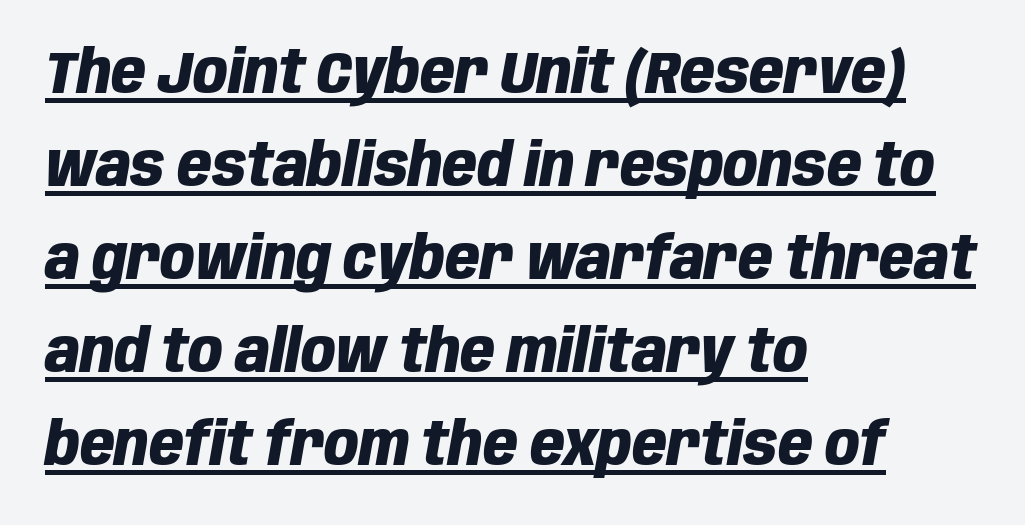
Q: Is the text bold? A: Yes.
Q: Is the text italic (slanted)? A: Yes, it leans right by about 10 degrees.
Q: Is the text underlined? A: Yes.
Q: How is the paragraph aligned? A: Left-aligned.
Q: Is the spacing between letters normal or unusually wide? A: Normal.
Q: Is the spacing between lines tight, normal or loose? A: Normal.
Q: Width (condensed, normal, or wide)? A: Condensed.
Q: Stroke contrast? A: Low.
Q: x-height? A: Large.
Q: Monospaced? A: No.
